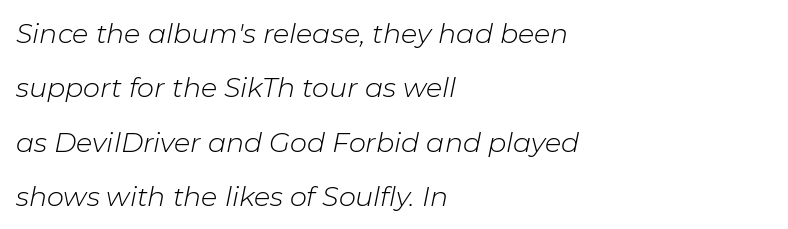
A quiet, ordinary-to-light weight characterises the typeface. The line-height multiplier appears high, well above default. Typeset ragged right — the left edge is the straight one. The strip under each line holds only bare page. Is the letter spacing exaggerated? No — it looks like the ordinary default.
